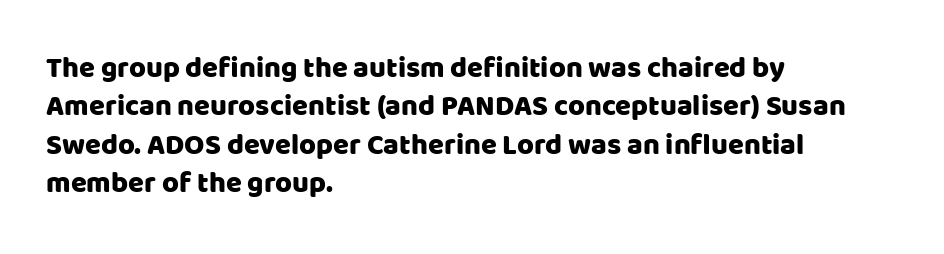
{"serif": "no", "italic": "no", "width": "normal", "stroke_contrast": "low", "x_height": "large", "monospaced": "no", "underline": "no", "align": "left", "line_spacing": "normal", "line_spacing_ratio": 1.32, "letter_spacing": "normal", "letter_spacing_em": 0.0, "glyph_px": 29}
